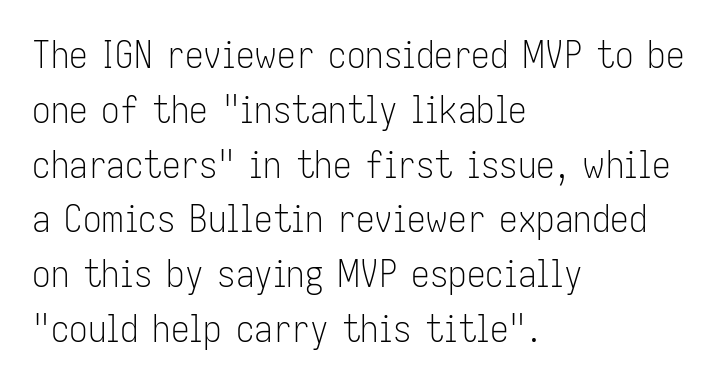
{"serif": "no", "italic": "no", "bold": "no", "weight": "light", "width": "condensed", "stroke_contrast": "low", "x_height": "medium", "monospaced": "no", "underline": "no", "align": "left", "line_spacing": "normal", "line_spacing_ratio": 1.48, "letter_spacing": "normal", "letter_spacing_em": 0.0, "glyph_px": 37}
